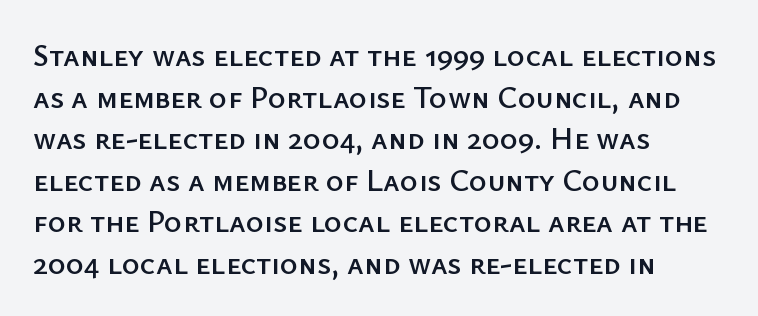
{"serif": "no", "italic": "no", "width": "normal", "stroke_contrast": "low", "x_height": "medium", "monospaced": "no", "underline": "no", "align": "left", "line_spacing": "normal", "line_spacing_ratio": 1.34, "letter_spacing": "normal", "letter_spacing_em": 0.0, "glyph_px": 31}
